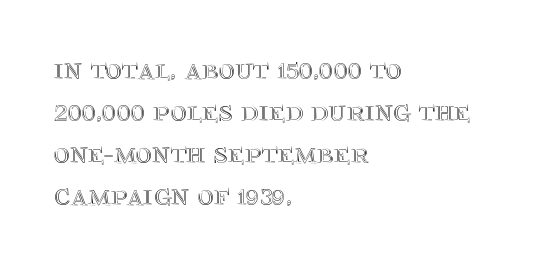
The image shows 31 px text type, upright; set left-aligned, normal line spacing (1.35x), normal letter spacing, not underlined; a large x-height.
